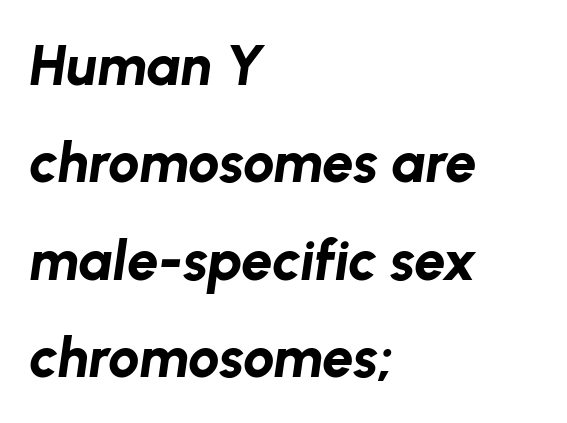
The image shows 56 px bold type, italic (leaning right); set left-aligned, line spacing 1.74x, normal letter spacing, not underlined; low stroke contrast and a medium x-height.
